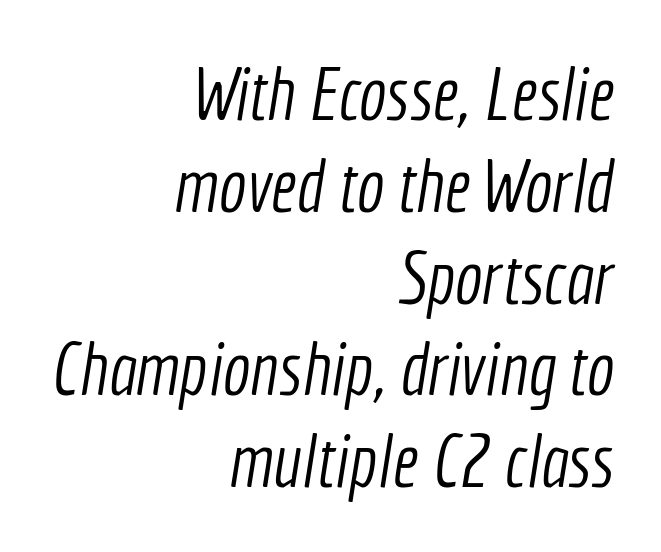
{"serif": "no", "bold": "no", "weight": "light", "width": "condensed", "x_height": "medium", "monospaced": "no", "underline": "no", "align": "right", "line_spacing_ratio": 1.24, "letter_spacing": "normal", "letter_spacing_em": 0.0, "glyph_px": 74}
